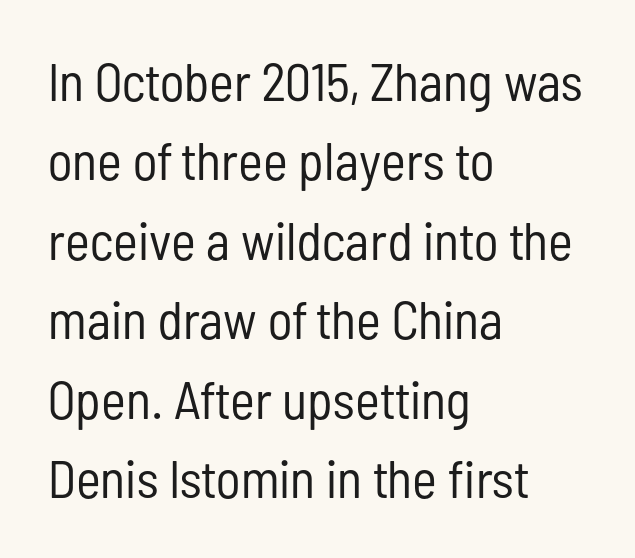
Each stroke keeps to a modest, everyday thickness or less. These lines keep a tight, regular rhythm from letter to letter. A typesetter would call this proportional, since set widths differ per character. Ascenders rise straight up at ninety degrees. This rendering uses left alignment, leaving the right contour irregular.
